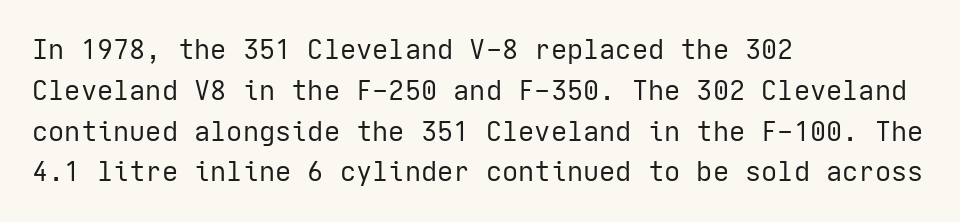
The image shows 27 px text type, upright; set left-aligned, normal line spacing (1.51x), normal letter spacing, not underlined.
